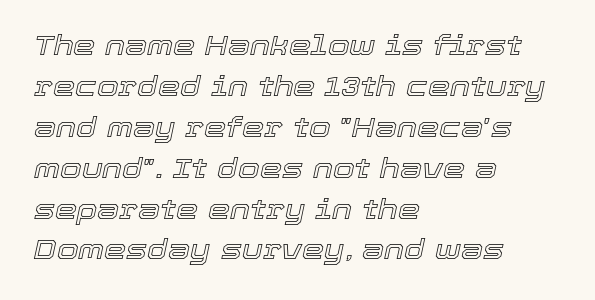
{"italic": "yes", "lean": "right", "slant_degrees": 12, "width": "normal", "x_height": "medium", "monospaced": "no", "underline": "no", "align": "left", "line_spacing": "normal", "line_spacing_ratio": 1.46, "letter_spacing": "normal", "letter_spacing_em": 0.0, "glyph_px": 28}
